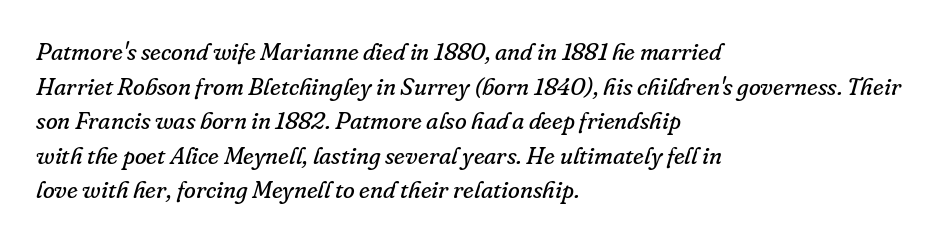
{"italic": "yes", "lean": "right", "slant_degrees": 16, "bold": "no", "underline": "no", "align": "left", "line_spacing": "normal", "line_spacing_ratio": 1.44, "letter_spacing": "normal", "letter_spacing_em": 0.0, "glyph_px": 24}
